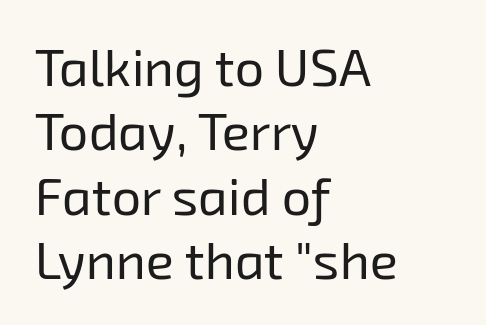
The image shows 52 px regular-weight sans-serif type; set left-aligned, line spacing 1.24x, normal letter spacing, not underlined; low stroke contrast and a medium x-height.
